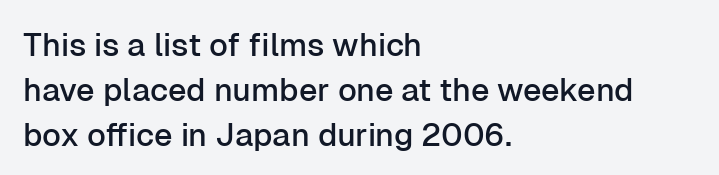
{"serif": "no", "italic": "no", "width": "normal", "stroke_contrast": "low", "x_height": "medium", "monospaced": "no", "underline": "no", "align": "left", "line_spacing": "normal", "line_spacing_ratio": 1.41, "letter_spacing": "normal", "letter_spacing_em": 0.0, "glyph_px": 32}
